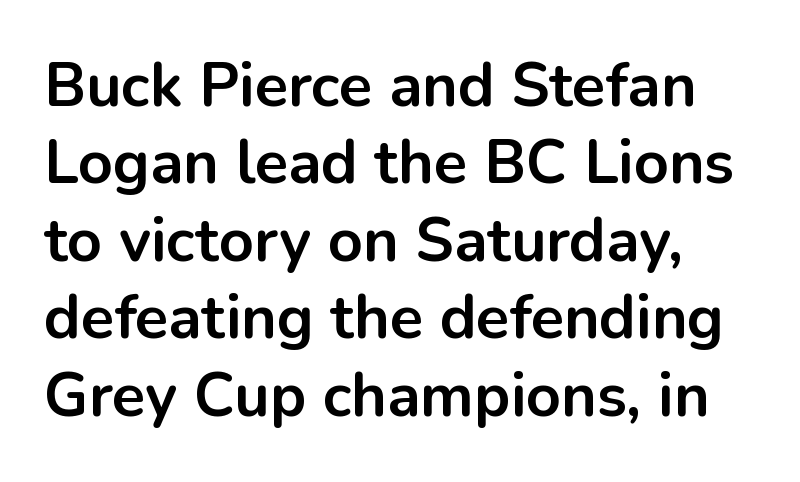
The image shows 61 px bold sans-serif type, upright; set left-aligned, normal line spacing (1.27x), normal letter spacing, not underlined; low stroke contrast and a medium x-height.
